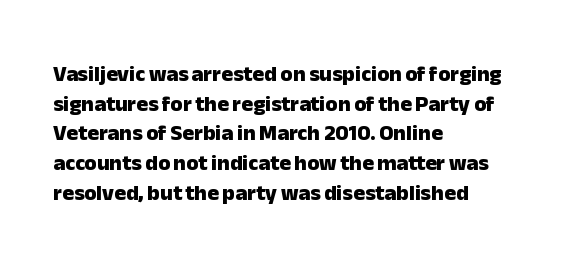
{"italic": "no", "bold": "yes", "underline": "no", "align": "left", "line_spacing": "normal", "line_spacing_ratio": 1.35, "letter_spacing": "normal", "letter_spacing_em": 0.0, "glyph_px": 22}
